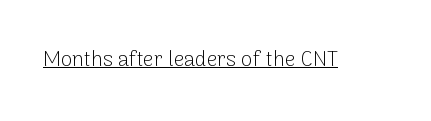
Q: Is the text bold? A: No.
Q: Is the text italic (slanted)? A: No, it is upright.
Q: Is the text underlined? A: Yes.
Q: Is the spacing between letters normal or unusually wide? A: Normal.
